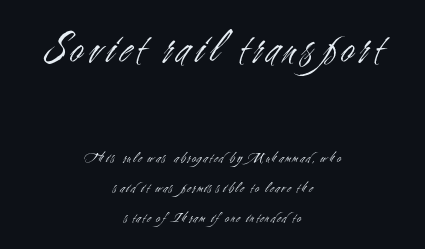
{"serif": "no", "bold": "no", "weight": "light", "width": "condensed", "stroke_contrast": "medium", "x_height": "small", "monospaced": "no", "underline": "no", "align": "center", "line_spacing": "loose", "line_spacing_ratio": 1.99, "larger_block": "first", "size_ratio": 3.07, "glyph_px": 46}
